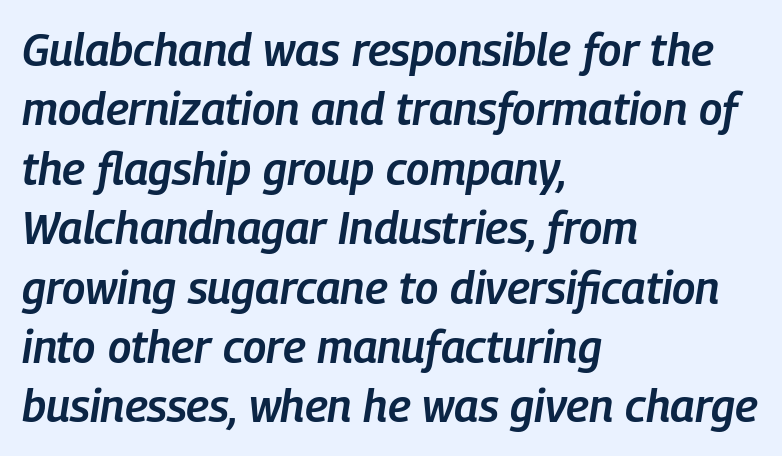
The image shows 45 px semibold, condensed type, italic (leaning right); set left-aligned, normal line spacing (1.32x), normal letter spacing, not underlined; low stroke contrast and a medium x-height.
